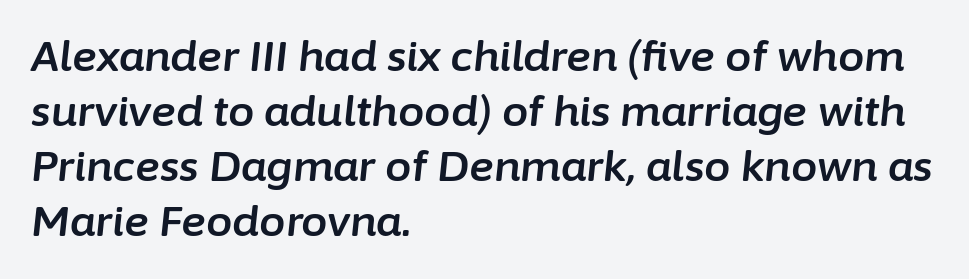
The passage shown has conventional tracking throughout. Compared with ordinary roman type, these characters are visibly tilted. The area under the type is left untouched. The rows are spaced the way most documents space them. The lines are quadded left.
